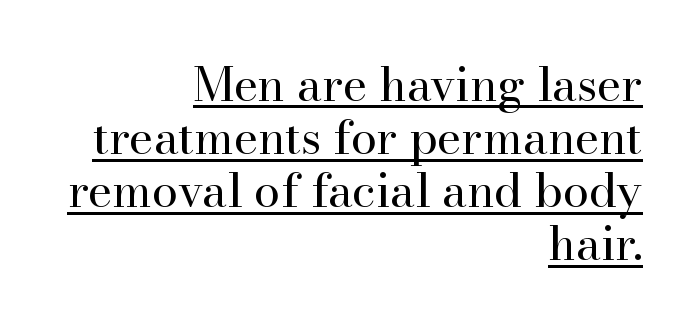
Q: Is the text bold? A: No.
Q: Is the text italic (slanted)? A: No, it is upright.
Q: Is the typeface a serif or a sans-serif typeface? A: Serif.
Q: Is the text underlined? A: Yes.
Q: How is the paragraph aligned? A: Right-aligned.
Q: Is the spacing between letters normal or unusually wide? A: Normal.
Q: Is the spacing between lines tight, normal or loose? A: Tight.
Q: Width (condensed, normal, or wide)? A: Normal.
Q: Stroke contrast? A: High.
Q: x-height? A: Small.
Q: Monospaced? A: No.
